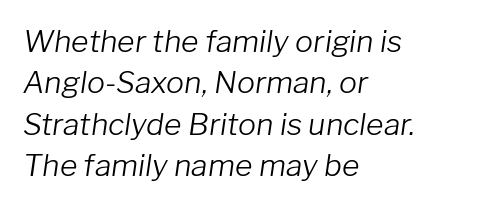
{"italic": "yes", "lean": "right", "slant_degrees": 8, "bold": "no", "weight": "light", "width": "normal", "stroke_contrast": "low", "x_height": "medium", "monospaced": "no", "underline": "no", "align": "left", "line_spacing": "normal", "line_spacing_ratio": 1.38, "letter_spacing": "normal", "letter_spacing_em": 0.0, "glyph_px": 30}
